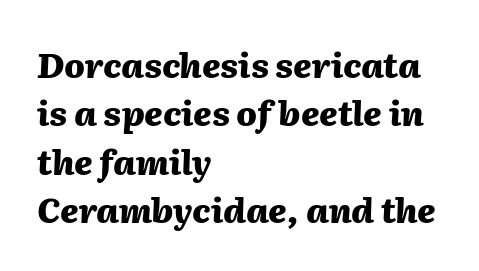
The image shows 34 px heavy type, italic (leaning right); set left-aligned, normal line spacing (1.42x), normal letter spacing, not underlined; medium stroke contrast and a medium x-height.
